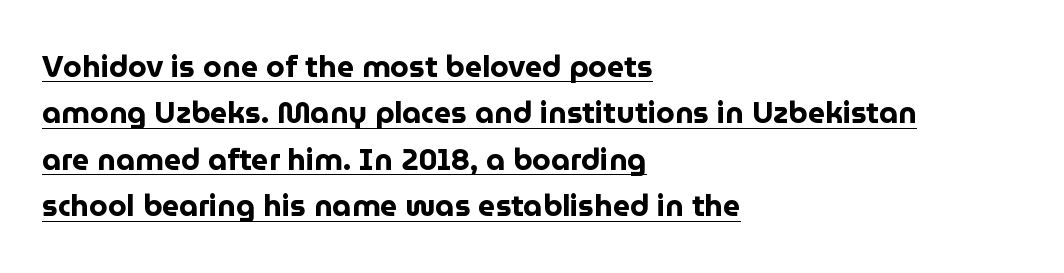
The image shows 30 px bold sans-serif type, upright; set left-aligned, normal line spacing (1.55x), normal letter spacing, underlined; low stroke contrast and a medium x-height.
